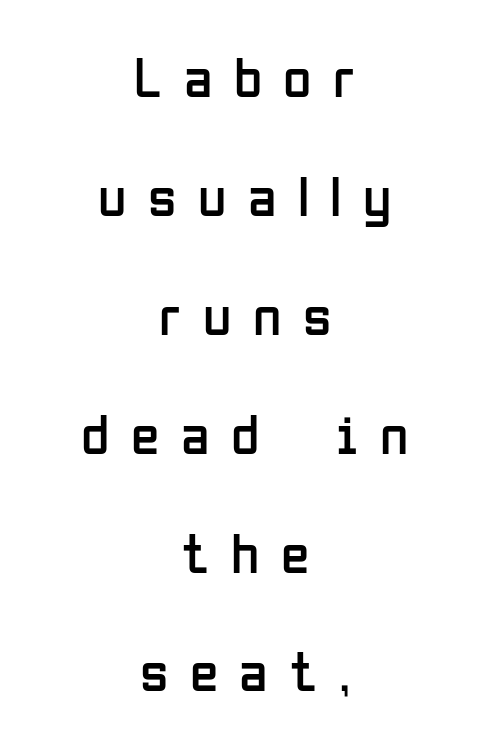
The image shows 58 px regular-weight, condensed sans-serif type, upright; set centered, loose line spacing (2.05x), unusually wide letter spacing (+0.37 em), not underlined; low stroke contrast and a medium x-height.
